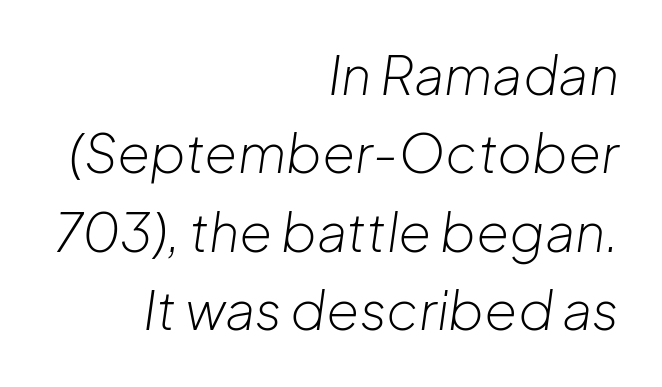
Q: Is the text bold? A: No.
Q: Is the text italic (slanted)? A: Yes, it leans right by about 8 degrees.
Q: Is the text underlined? A: No.
Q: How is the paragraph aligned? A: Right-aligned.
Q: Is the spacing between letters normal or unusually wide? A: Normal.
Q: Is the spacing between lines tight, normal or loose? A: Normal.
Q: Width (condensed, normal, or wide)? A: Normal.
Q: Stroke contrast? A: Low.
Q: x-height? A: Medium.
Q: Monospaced? A: No.
